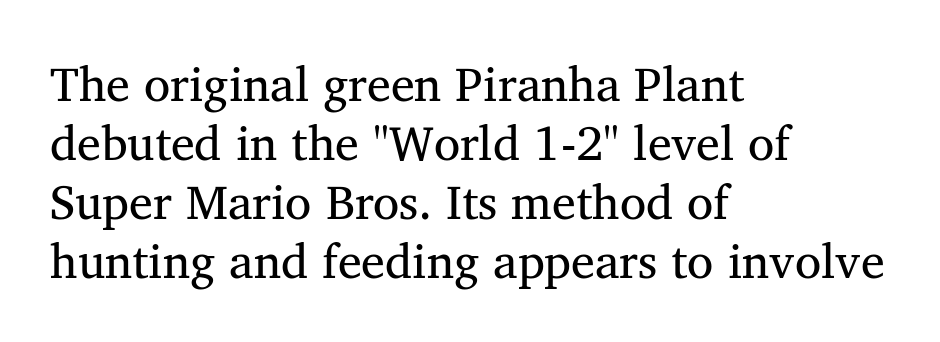
You can tell from the footed stems that serif type was used. The letters advance in unequal steps, a hallmark of proportional type. Stroke thickness stays within the range of a standard reading face or lighter. The letterforms sit shoulder to shoulder at normal distance. Just letters on the line, the space beneath them empty. Vertical strokes here are truly vertical.
